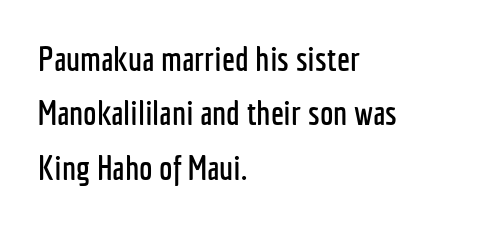
Q: Is the text italic (slanted)? A: No, it is upright.
Q: Is the typeface a serif or a sans-serif typeface? A: Sans-serif.
Q: Is the text underlined? A: No.
Q: How is the paragraph aligned? A: Left-aligned.
Q: Is the spacing between letters normal or unusually wide? A: Normal.
Q: Is the spacing between lines tight, normal or loose? A: Normal.
Q: Width (condensed, normal, or wide)? A: Condensed.
Q: Stroke contrast? A: Low.
Q: x-height? A: Medium.
Q: Monospaced? A: No.
